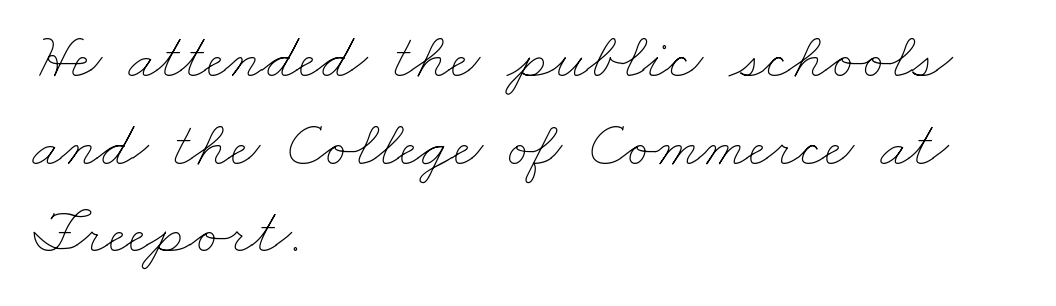
Q: Is the text bold? A: No.
Q: Is the text underlined? A: No.
Q: How is the paragraph aligned? A: Left-aligned.
Q: Is the spacing between letters normal or unusually wide? A: Normal.
Q: Is the spacing between lines tight, normal or loose? A: Normal.
Q: Width (condensed, normal, or wide)? A: Wide.
Q: Stroke contrast? A: Low.
Q: x-height? A: Small.
Q: Monospaced? A: No.
